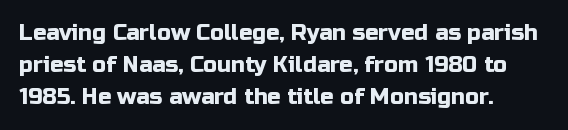
{"italic": "no", "underline": "no", "align": "left", "line_spacing": "normal", "line_spacing_ratio": 1.45, "letter_spacing": "normal", "letter_spacing_em": 0.0, "glyph_px": 22}
